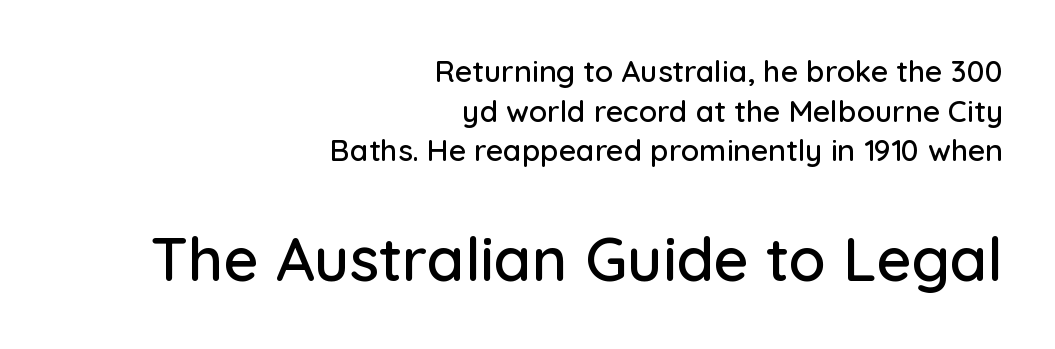
The image shows 61 px sans-serif type, upright; set right-aligned, normal line spacing (1.32x), normal letter spacing, not underlined; the second (bottom) block is 2.03x larger; low stroke contrast and a medium x-height.
